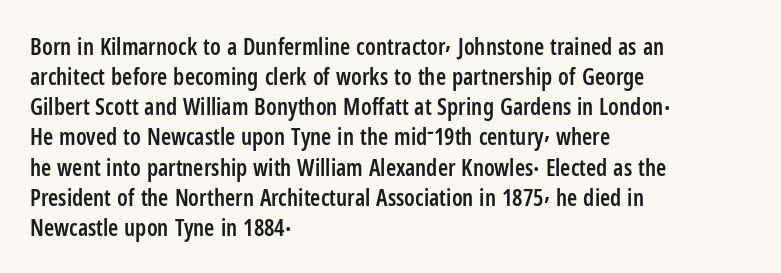
{"italic": "no", "bold": "semi", "underline": "no", "align": "left", "line_spacing": "normal", "line_spacing_ratio": 1.31, "letter_spacing": "normal", "letter_spacing_em": 0.0, "glyph_px": 23}
